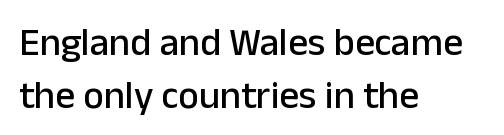
The image shows 39 px sans-serif type, upright; set left-aligned, normal line spacing (1.35x), normal letter spacing, not underlined; low stroke contrast and a medium x-height.
